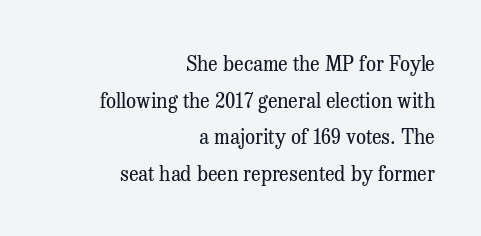
The specimen omits any rule beneath the text block's lines. The paragraph has a hard right edge and a soft left edge. Caption: face not bold, strokes unweighted. Notice how the stems are strictly vertical — no italics here.
